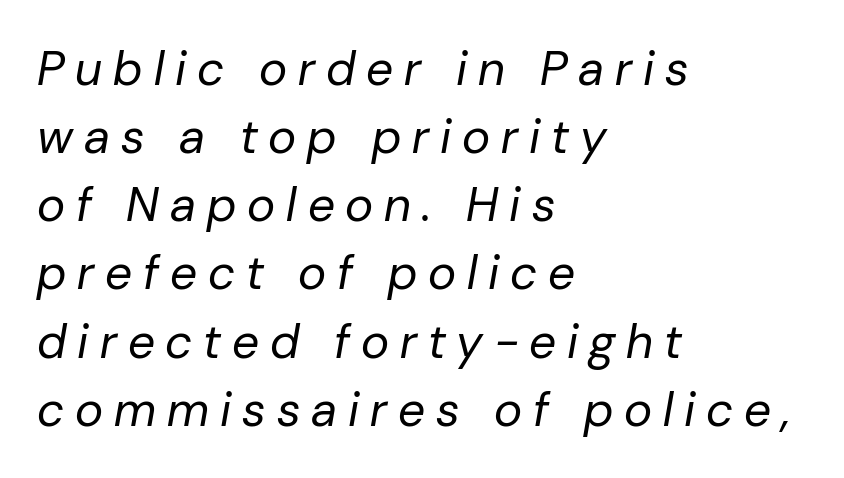
Q: Is the text bold? A: No.
Q: Is the text italic (slanted)? A: Yes, it leans right by about 10 degrees.
Q: Is the text underlined? A: No.
Q: How is the paragraph aligned? A: Left-aligned.
Q: Is the spacing between letters normal or unusually wide? A: Unusually wide.
Q: Is the spacing between lines tight, normal or loose? A: Normal.
Q: Width (condensed, normal, or wide)? A: Normal.
Q: Stroke contrast? A: Low.
Q: x-height? A: Medium.
Q: Monospaced? A: No.
